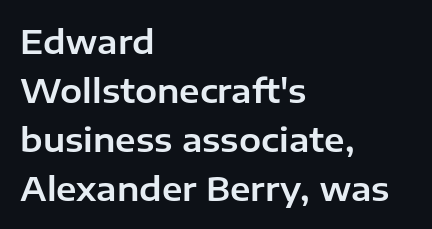
Q: Is the text italic (slanted)? A: No, it is upright.
Q: Is the typeface a serif or a sans-serif typeface? A: Sans-serif.
Q: Is the text underlined? A: No.
Q: How is the paragraph aligned? A: Left-aligned.
Q: Is the spacing between letters normal or unusually wide? A: Normal.
Q: Is the spacing between lines tight, normal or loose? A: Normal.
Q: Width (condensed, normal, or wide)? A: Normal.
Q: Stroke contrast? A: Low.
Q: x-height? A: Medium.
Q: Monospaced? A: No.
